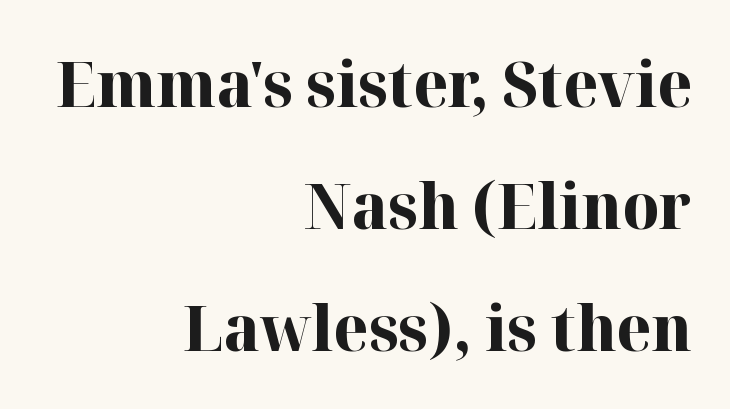
The image shows 64 px bold serif type, upright; set right-aligned, loose line spacing (1.91x), normal letter spacing, not underlined; high stroke contrast and a medium x-height.
